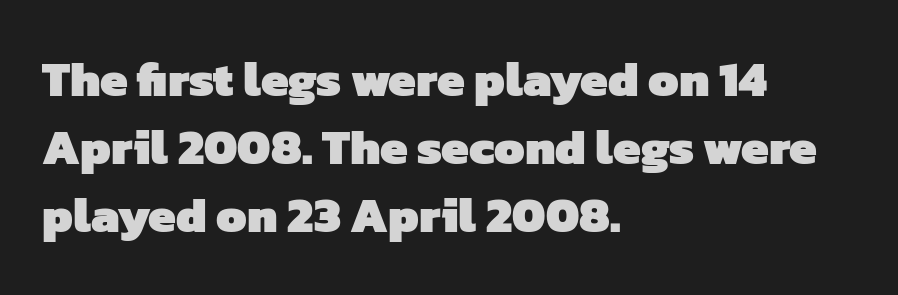
Q: Is the text bold? A: Yes.
Q: Is the typeface a serif or a sans-serif typeface? A: Sans-serif.
Q: Is the text underlined? A: No.
Q: How is the paragraph aligned? A: Left-aligned.
Q: Is the spacing between letters normal or unusually wide? A: Normal.
Q: Is the spacing between lines tight, normal or loose? A: Normal.
Q: Width (condensed, normal, or wide)? A: Normal.
Q: Stroke contrast? A: Low.
Q: x-height? A: Medium.
Q: Monospaced? A: No.
